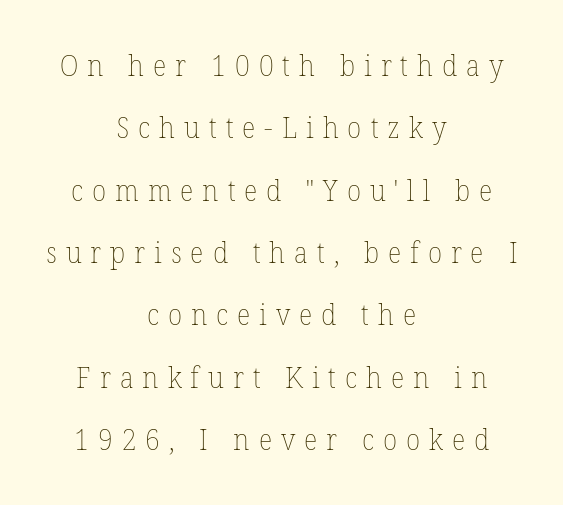
{"italic": "no", "bold": "no", "weight": "thin", "width": "normal", "stroke_contrast": "low", "x_height": "medium", "monospaced": "no", "underline": "no", "align": "center", "line_spacing": "loose", "line_spacing_ratio": 2.15, "letter_spacing": "wide", "letter_spacing_em": 0.31, "glyph_px": 29}
